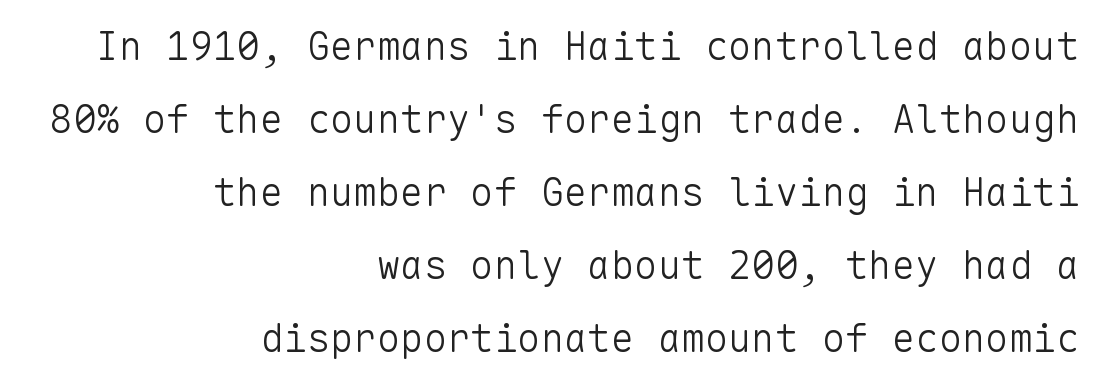
The image shows 39 px light sans-serif type, upright, monospaced; set right-aligned, line spacing 1.87x, normal letter spacing, not underlined; low stroke contrast and a medium x-height.
